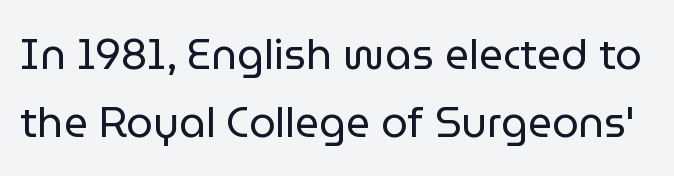
The image shows 42 px regular-weight sans-serif type, upright; set normal line spacing (1.61x), normal letter spacing, not underlined; low stroke contrast and a medium x-height.
